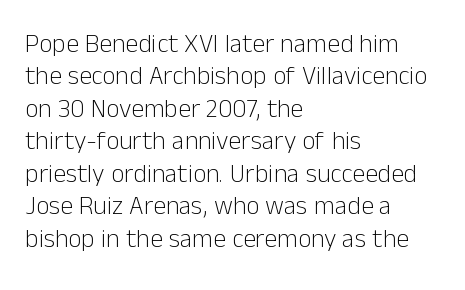
The image shows 26 px text type, upright; set left-aligned, normal line spacing (1.25x), normal letter spacing, not underlined.
